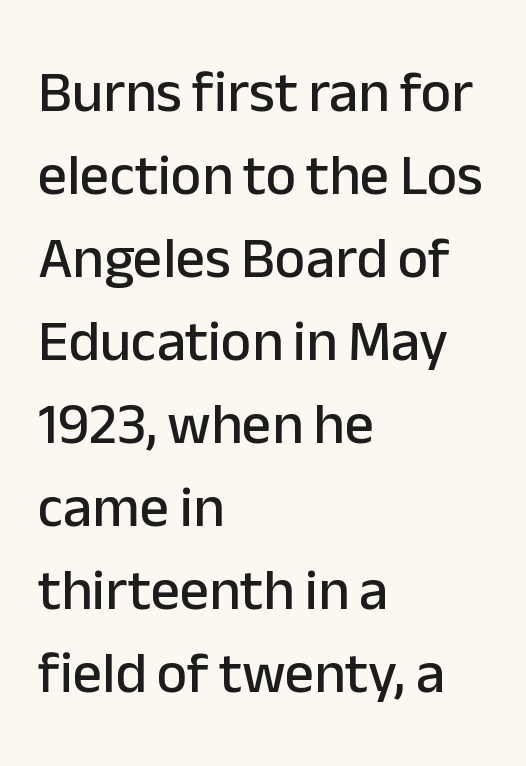
The face used here is a sans, in the tradition of grotesques and geometrics. The lines in this sample share a left origin and differ only in where they stop. Note the varied advance widths — an 'i' is clearly narrower than an 'm'. The lettering stays uniformly vertical, giving the passage a roman look. Compared with typical body copy, the letter spacing here is the same. This block has exactly the height ordinary leading produces.
